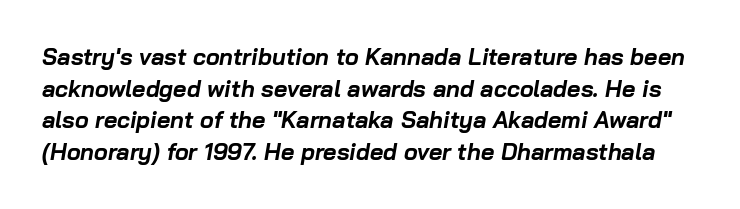
Q: Is the text bold? A: Yes.
Q: Is the text italic (slanted)? A: Yes, it leans right by about 10 degrees.
Q: Is the text underlined? A: No.
Q: Is the spacing between letters normal or unusually wide? A: Normal.
Q: Is the spacing between lines tight, normal or loose? A: Normal.
